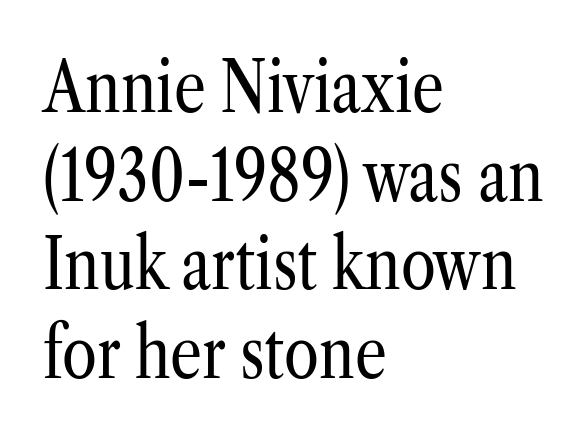
Q: Is the text bold? A: No.
Q: Is the text italic (slanted)? A: No, it is upright.
Q: Is the typeface a serif or a sans-serif typeface? A: Serif.
Q: Is the text underlined? A: No.
Q: How is the paragraph aligned? A: Left-aligned.
Q: Is the spacing between letters normal or unusually wide? A: Normal.
Q: Is the spacing between lines tight, normal or loose? A: Normal.
Q: Width (condensed, normal, or wide)? A: Condensed.
Q: Stroke contrast? A: Low.
Q: x-height? A: Medium.
Q: Monospaced? A: No.
